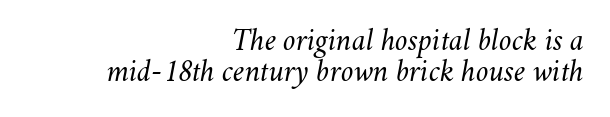
The baseline area is clear. Vertical spacing — tight. The strokes carry an ordinary text weight at most. The passage shown is typed in a proportional face where columns would drift. Posture: slanted. There is no visible air inserted between adjacent glyphs.
